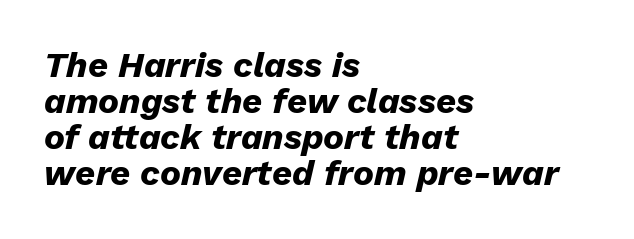
{"italic": "yes", "lean": "right", "slant_degrees": 13, "bold": "yes", "weight": "heavy", "width": "normal", "stroke_contrast": "low", "x_height": "medium", "monospaced": "no", "underline": "no", "align": "left", "line_spacing": "tight", "line_spacing_ratio": 1.03, "letter_spacing": "normal", "letter_spacing_em": 0.0, "glyph_px": 35}
